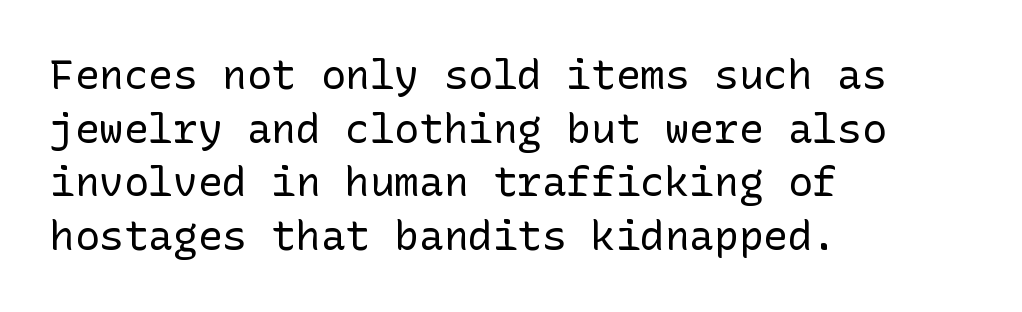
{"serif": "no", "italic": "no", "bold": "no", "weight": "regular", "width": "normal", "stroke_contrast": "low", "x_height": "medium", "underline": "no", "align": "left", "line_spacing": "normal", "line_spacing_ratio": 1.31, "letter_spacing": "normal", "letter_spacing_em": 0.0, "glyph_px": 41}
